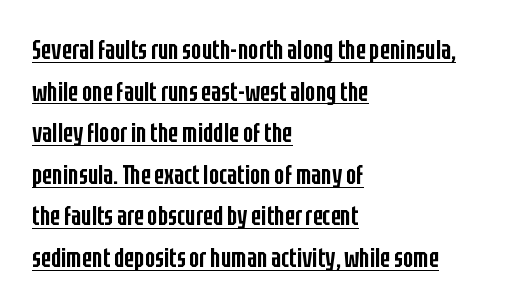
{"italic": "no", "bold": "semi", "underline": "yes", "align": "left", "line_spacing": "normal", "line_spacing_ratio": 1.54, "letter_spacing": "normal", "letter_spacing_em": 0.0, "glyph_px": 27}
